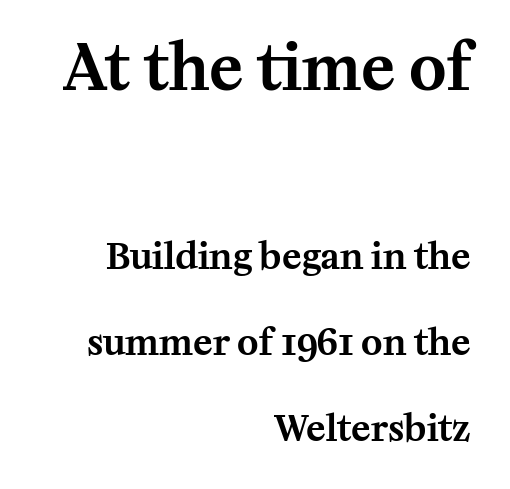
To sum up the face: it has serifs. The rag falls on the left side of this text block. The passage shown has conventional tracking throughout. Letters rest on an invisible, unmarked baseline. The first block has been scaled up relative to the second. The passage shown is typed in a proportional face where columns would drift.
